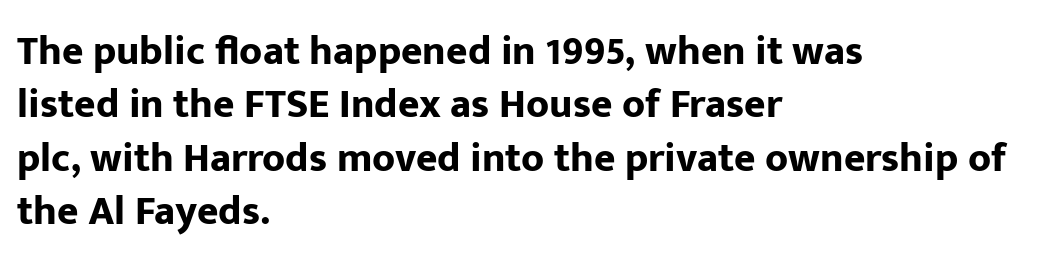
{"serif": "no", "italic": "no", "bold": "yes", "weight": "bold", "width": "normal", "stroke_contrast": "low", "x_height": "medium", "monospaced": "no", "underline": "no", "align": "left", "line_spacing": "normal", "line_spacing_ratio": 1.3, "letter_spacing": "normal", "letter_spacing_em": 0.0, "glyph_px": 41}
